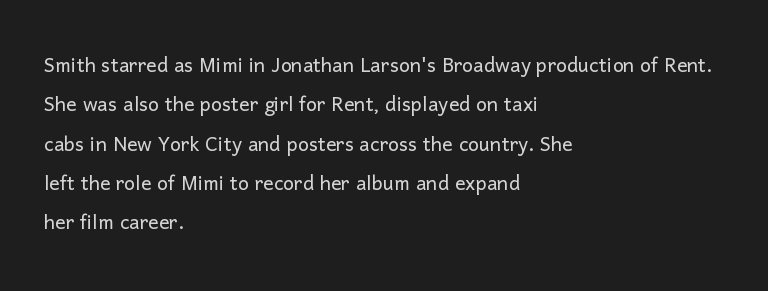
{"italic": "no", "bold": "no", "underline": "no", "align": "left", "line_spacing": "normal", "line_spacing_ratio": 1.51, "letter_spacing": "normal", "letter_spacing_em": 0.0, "glyph_px": 26}
